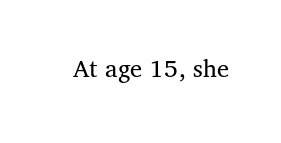
Has an underline been added? It has not. The type is set solid horizontally, with unmodified tracking. The characters are drawn with everyday or finer stroke widths. Every character sits straight up, as roman type does.
